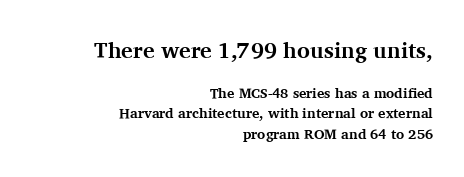
{"italic": "no", "bold": "yes", "underline": "no", "align": "right", "line_spacing": "normal", "line_spacing_ratio": 1.46, "letter_spacing": "normal", "letter_spacing_em": 0.0, "larger_block": "first", "size_ratio": 1.57, "glyph_px": 22}
